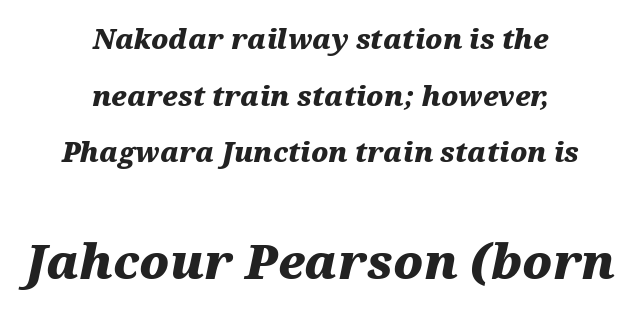
Q: Is the text bold? A: Yes.
Q: Is the text italic (slanted)? A: Yes, it leans right by about 12 degrees.
Q: Is the text underlined? A: No.
Q: How is the paragraph aligned? A: Centered.
Q: Is the spacing between letters normal or unusually wide? A: Normal.
Q: Is the spacing between lines tight, normal or loose? A: Loose.
Q: Which block of text is set in a larger size, the first (top) or the second (bottom)? A: The second (bottom) one.
Q: Width (condensed, normal, or wide)? A: Wide.
Q: Stroke contrast? A: Medium.
Q: x-height? A: Medium.
Q: Monospaced? A: No.
